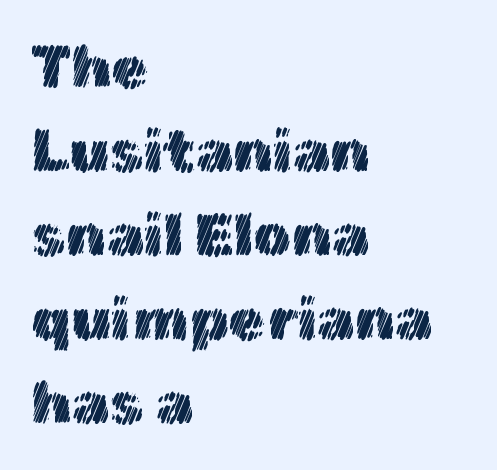
Q: Is the text italic (slanted)? A: No, it is upright.
Q: Is the text underlined? A: No.
Q: How is the paragraph aligned? A: Left-aligned.
Q: Is the spacing between letters normal or unusually wide? A: Normal.
Q: Is the spacing between lines tight, normal or loose? A: Normal.
Q: Width (condensed, normal, or wide)? A: Normal.
Q: x-height? A: Medium.
Q: Monospaced? A: No.
